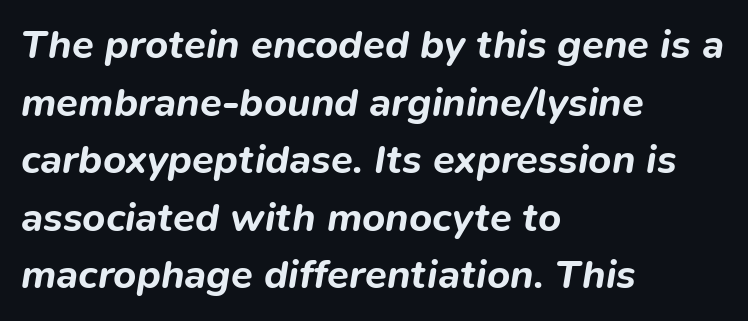
Q: Is the text bold? A: Yes.
Q: Is the text italic (slanted)? A: Yes, it leans right by about 9 degrees.
Q: Is the text underlined? A: No.
Q: How is the paragraph aligned? A: Left-aligned.
Q: Is the spacing between letters normal or unusually wide? A: Normal.
Q: Is the spacing between lines tight, normal or loose? A: Normal.
Q: Width (condensed, normal, or wide)? A: Normal.
Q: Stroke contrast? A: Low.
Q: x-height? A: Medium.
Q: Monospaced? A: No.
